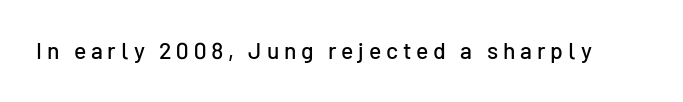
Q: Is the text italic (slanted)? A: No, it is upright.
Q: Is the text underlined? A: No.
Q: Is the spacing between letters normal or unusually wide? A: Unusually wide.
